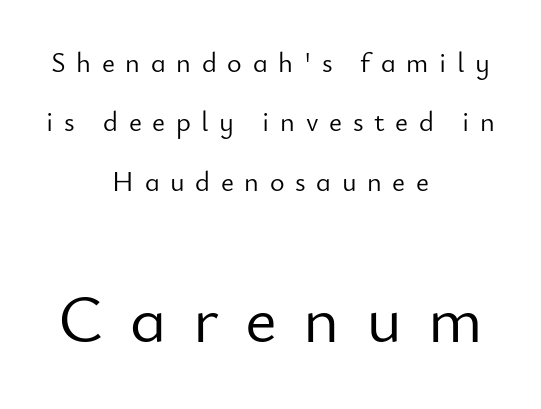
The image shows 69 px light sans-serif type, upright; set centered, loose line spacing (2.12x), unusually wide letter spacing (+0.38 em), not underlined; the second (bottom) block is 2.46x larger; low stroke contrast and a small x-height.
